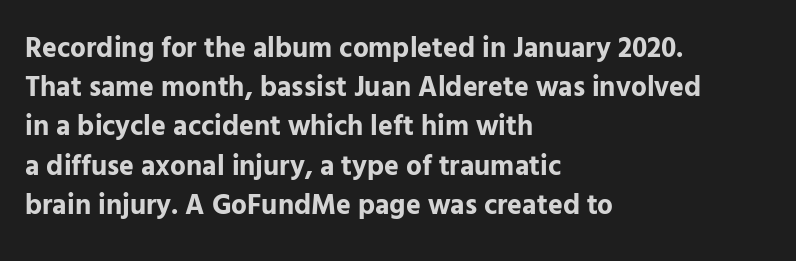
Varying glyph widths throughout — classic text-font behaviour. You can tell it's not italic because the verticals are truly vertical. I'd describe the lettering as bold — thick and assertive. The rows are spaced the way most documents space them. There is no visible air inserted between adjacent glyphs.
